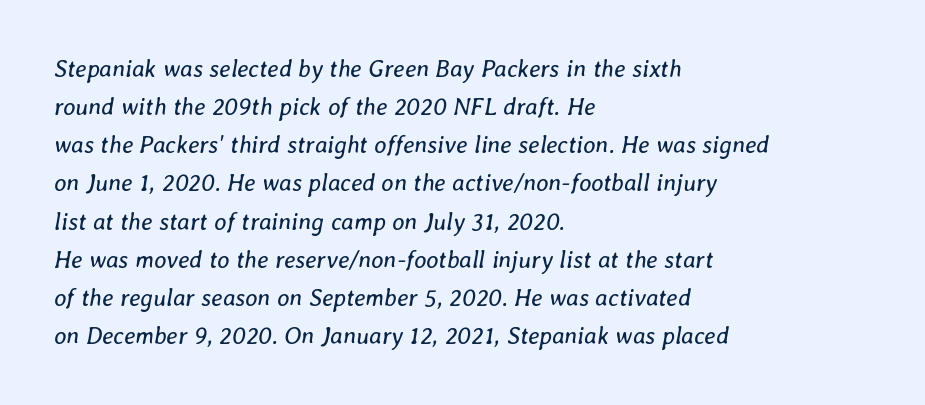
Q: Is the text bold? A: No.
Q: Is the text italic (slanted)? A: Yes, it leans right by about 8 degrees.
Q: Is the text underlined? A: No.
Q: How is the paragraph aligned? A: Left-aligned.
Q: Is the spacing between letters normal or unusually wide? A: Normal.
Q: Is the spacing between lines tight, normal or loose? A: Normal.
